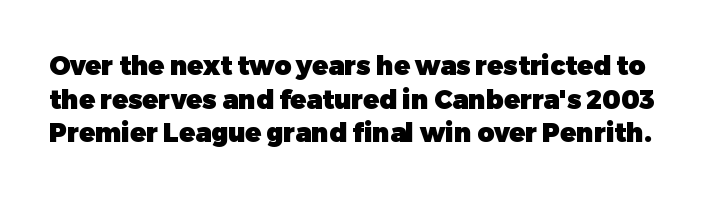
Weight check: bold — yes, fully. Is there any slant? The stems are plumb. Letter spacing: default. Horizontal bands of white between lines are of average thickness.
